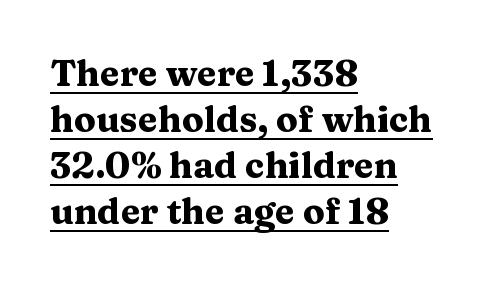
Q: Is the text bold? A: Yes.
Q: Is the text italic (slanted)? A: No, it is upright.
Q: Is the typeface a serif or a sans-serif typeface? A: Serif.
Q: Is the text underlined? A: Yes.
Q: How is the paragraph aligned? A: Left-aligned.
Q: Is the spacing between letters normal or unusually wide? A: Normal.
Q: Is the spacing between lines tight, normal or loose? A: Normal.
Q: Width (condensed, normal, or wide)? A: Wide.
Q: Stroke contrast? A: Medium.
Q: x-height? A: Medium.
Q: Monospaced? A: No.
